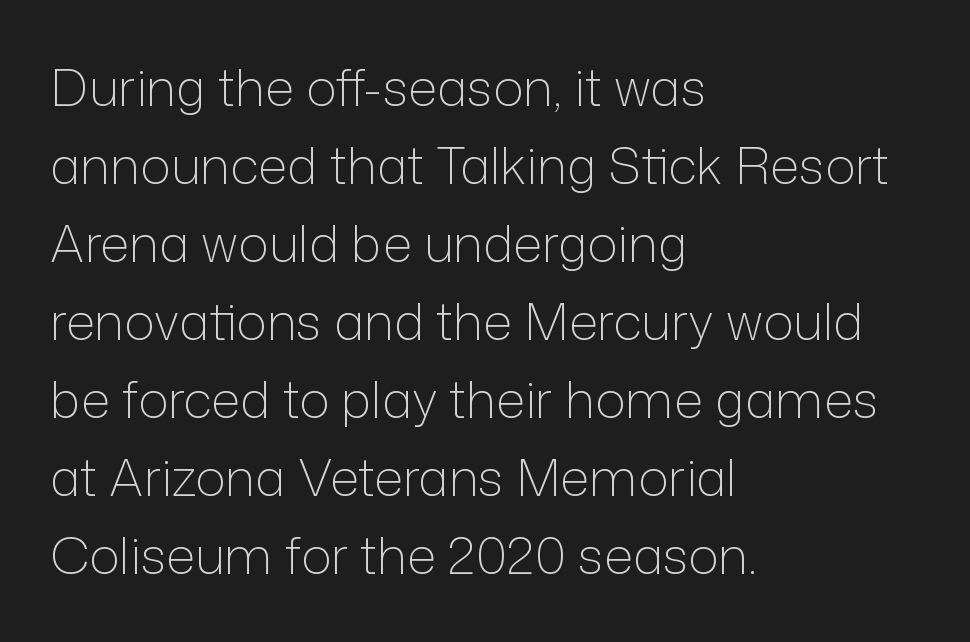
The image shows 51 px light sans-serif type, upright; set left-aligned, normal line spacing (1.53x), normal letter spacing, not underlined; low stroke contrast and a medium x-height.
